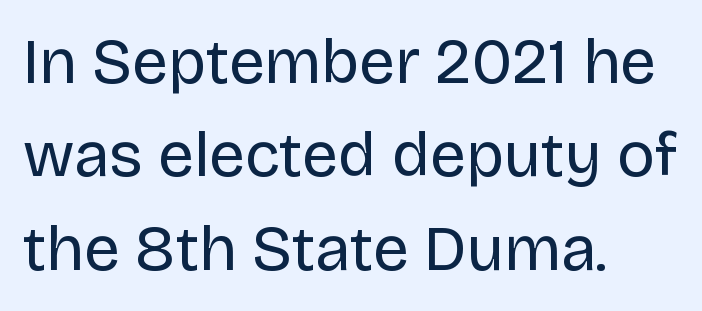
Q: Is the text bold? A: No.
Q: Is the text italic (slanted)? A: No, it is upright.
Q: Is the typeface a serif or a sans-serif typeface? A: Sans-serif.
Q: Is the text underlined? A: No.
Q: How is the paragraph aligned? A: Left-aligned.
Q: Is the spacing between letters normal or unusually wide? A: Normal.
Q: Is the spacing between lines tight, normal or loose? A: Normal.
Q: Width (condensed, normal, or wide)? A: Normal.
Q: Stroke contrast? A: Low.
Q: x-height? A: Large.
Q: Monospaced? A: No.
